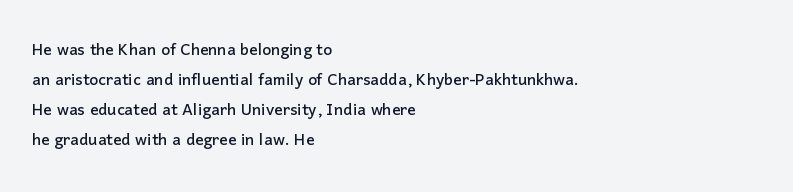
{"italic": "no", "underline": "no", "align": "left", "line_spacing": "normal", "line_spacing_ratio": 1.43, "letter_spacing": "normal", "letter_spacing_em": 0.0, "glyph_px": 21}
